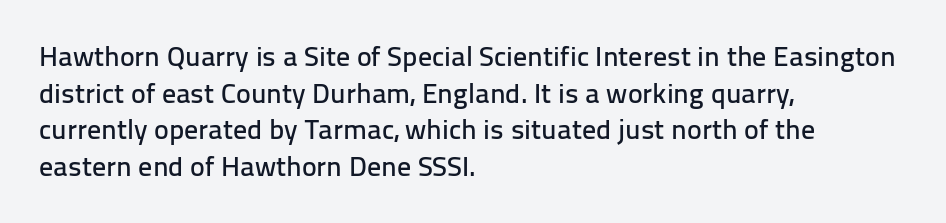
The image shows 28 px sans-serif type, upright; set left-aligned, normal line spacing (1.31x), normal letter spacing, not underlined; low stroke contrast and a medium x-height.
